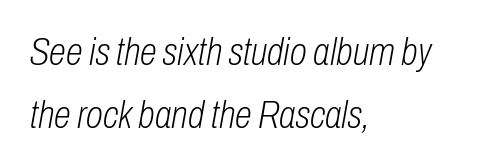
This sample uses plain, unmodified letter spacing. The letters advance in unequal steps, a hallmark of proportional type. Line starts are locked; line ends wander. Stroke mass is kept to a normal reading level or below.
